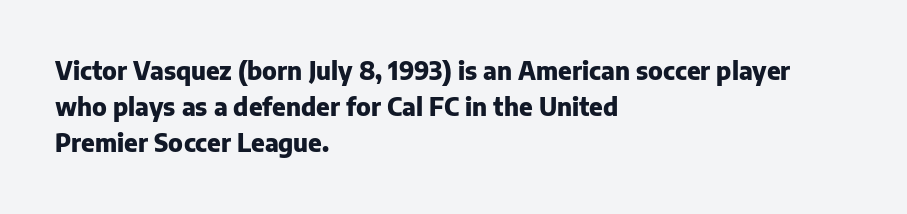
The image shows 24 px bold type, upright; set left-aligned, normal line spacing (1.51x), normal letter spacing, not underlined.
